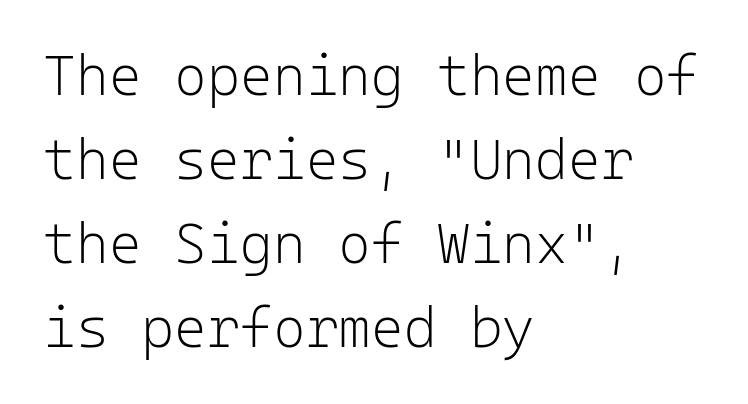
Q: Is the text bold? A: No.
Q: Is the text italic (slanted)? A: No, it is upright.
Q: Is the typeface a serif or a sans-serif typeface? A: Sans-serif.
Q: Is the text underlined? A: No.
Q: How is the paragraph aligned? A: Left-aligned.
Q: Is the spacing between letters normal or unusually wide? A: Normal.
Q: Is the spacing between lines tight, normal or loose? A: Normal.
Q: Width (condensed, normal, or wide)? A: Normal.
Q: Stroke contrast? A: Low.
Q: x-height? A: Medium.
Q: Monospaced? A: Yes.
